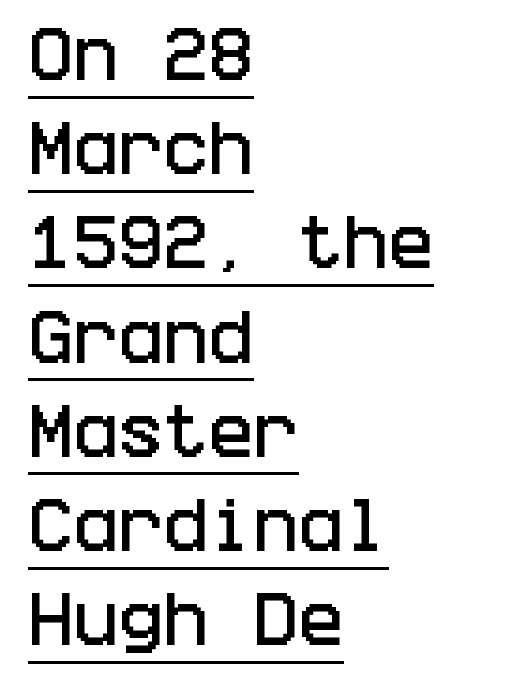
The image shows 60 px condensed sans-serif type, upright; set left-aligned, normal line spacing (1.57x), normal letter spacing, underlined; low stroke contrast and a large x-height.
